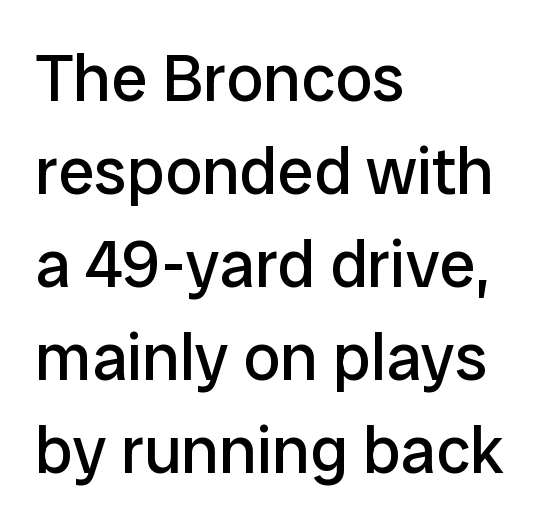
{"serif": "no", "italic": "no", "bold": "no", "weight": "regular", "width": "normal", "stroke_contrast": "low", "x_height": "medium", "monospaced": "no", "underline": "no", "align": "left", "line_spacing": "normal", "line_spacing_ratio": 1.41, "letter_spacing": "normal", "letter_spacing_em": 0.0, "glyph_px": 66}
